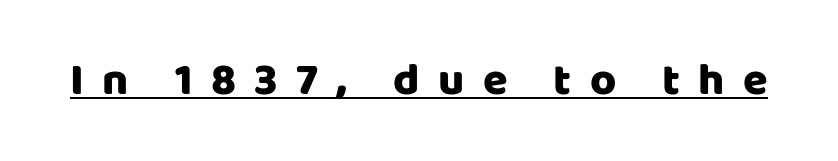
{"serif": "no", "italic": "no", "width": "normal", "stroke_contrast": "low", "x_height": "large", "monospaced": "no", "underline": "yes", "letter_spacing": "wide", "letter_spacing_em": 0.41, "glyph_px": 45}
